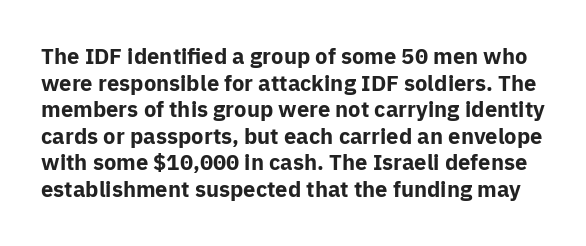
{"italic": "no", "bold": "yes", "underline": "no", "line_spacing_ratio": 1.21, "letter_spacing": "normal", "letter_spacing_em": 0.0, "glyph_px": 22}
